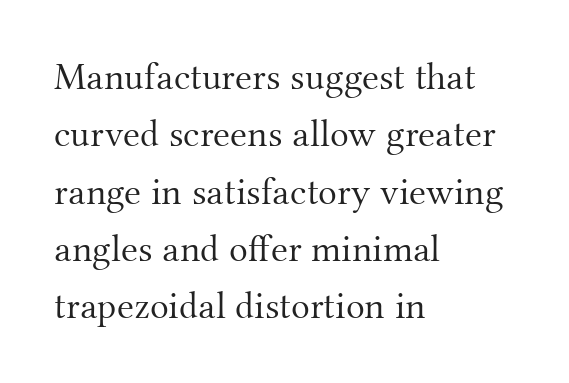
{"serif": "yes", "italic": "no", "bold": "no", "weight": "light", "width": "normal", "stroke_contrast": "medium", "x_height": "small", "monospaced": "no", "underline": "no", "align": "left", "line_spacing": "normal", "line_spacing_ratio": 1.47, "letter_spacing": "normal", "letter_spacing_em": 0.0, "glyph_px": 39}
